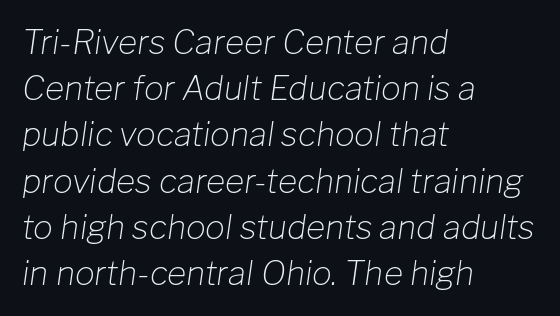
{"italic": "yes", "lean": "right", "slant_degrees": 8, "bold": "no", "weight": "light", "width": "normal", "stroke_contrast": "low", "x_height": "medium", "monospaced": "no", "underline": "no", "align": "left", "line_spacing": "normal", "line_spacing_ratio": 1.4, "letter_spacing": "normal", "letter_spacing_em": 0.0, "glyph_px": 33}
